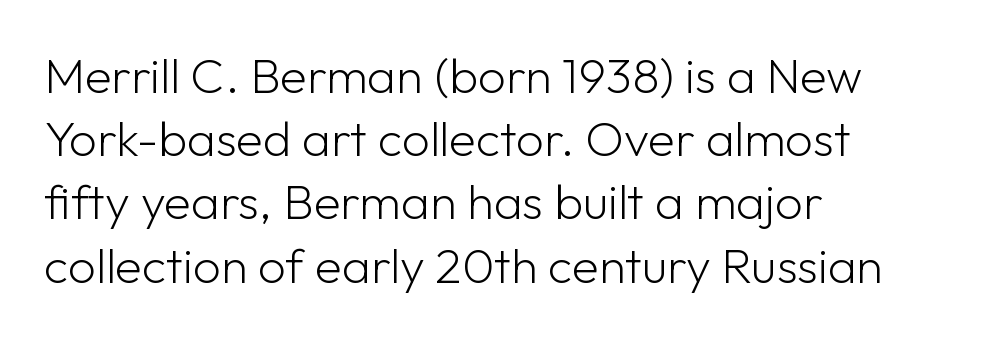
Reading down the column, the eye jumps a familiar distance to each next line. Look at the tracking — it's just the regular setting, nothing added. Horizontally, the lines are justified to the leading edge only. Underlining? Definitely not there. Posture: vertical.
